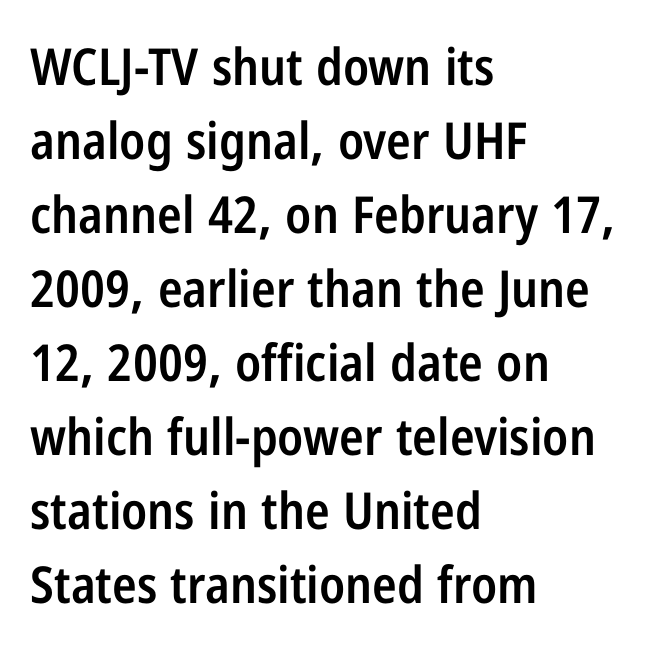
Stroke thickness is moderately raised; the sample reads as semibold. This sample is left-justified, so line endings fall wherever the words run out. Does the leading feel generous? No, just average. Note: no serifs on the glyphs. The face used here is proportionally spaced, like ordinary book or web type. In terms of letterspacing, this is plain default setting.
